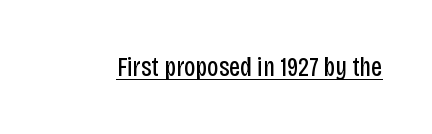
{"italic": "no", "bold": "no", "underline": "yes", "letter_spacing": "normal", "letter_spacing_em": 0.0, "glyph_px": 27}
